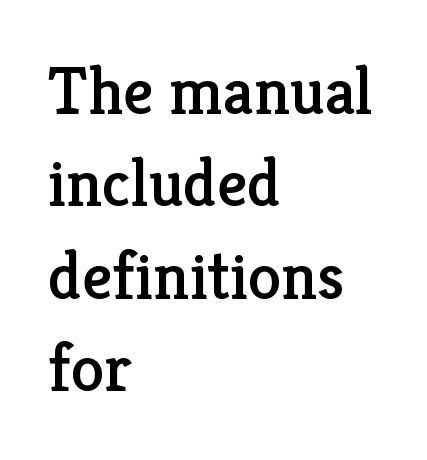
{"serif": "yes", "italic": "no", "width": "normal", "stroke_contrast": "low", "x_height": "medium", "monospaced": "no", "underline": "no", "align": "left", "line_spacing": "normal", "line_spacing_ratio": 1.38, "letter_spacing": "normal", "letter_spacing_em": 0.0, "glyph_px": 67}
